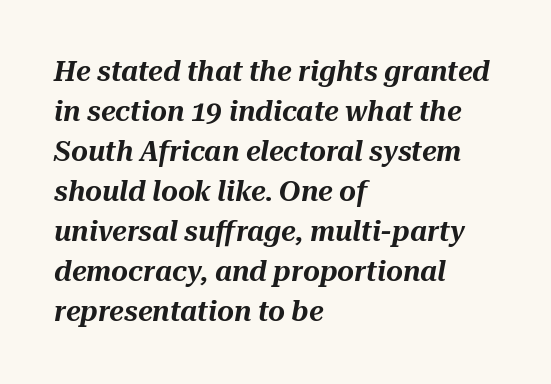
Q: Is the text italic (slanted)? A: Yes, it leans right by about 10 degrees.
Q: Is the text underlined? A: No.
Q: How is the paragraph aligned? A: Left-aligned.
Q: Is the spacing between letters normal or unusually wide? A: Normal.
Q: Is the spacing between lines tight, normal or loose? A: Normal.
Q: Width (condensed, normal, or wide)? A: Normal.
Q: Stroke contrast? A: Medium.
Q: x-height? A: Medium.
Q: Monospaced? A: No.
